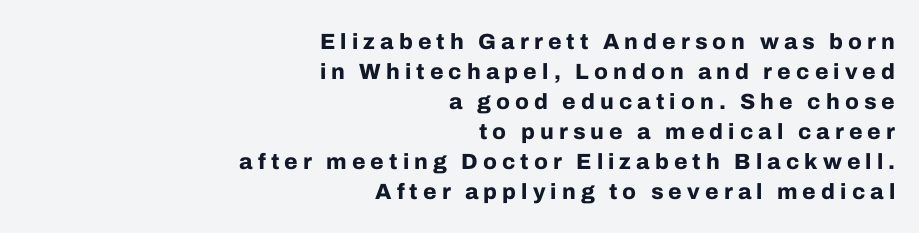
The tracking jumps out immediately: characters are airy and widely separated. Heavy, bold letterforms. When letters stand straight like this, we call the style roman or upright. Quick note: underline off. In terms of leading, this rendering sits right in the middle. These lines stack with their right ends in a neat column.
